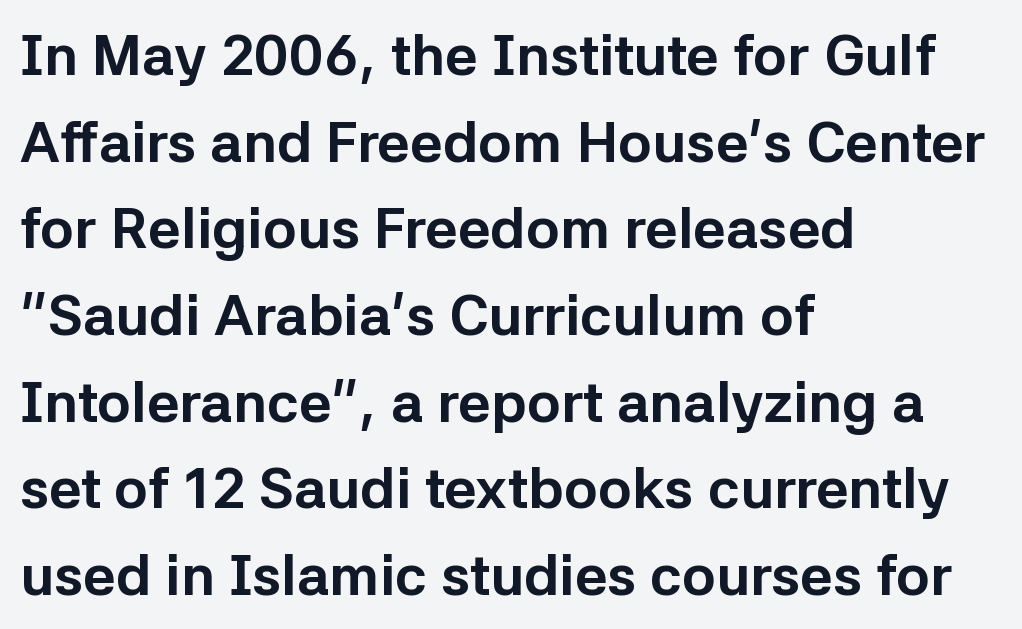
{"serif": "no", "italic": "no", "bold": "yes", "weight": "bold", "width": "normal", "stroke_contrast": "low", "x_height": "medium", "monospaced": "no", "underline": "no", "align": "left", "line_spacing": "normal", "line_spacing_ratio": 1.52, "letter_spacing": "normal", "letter_spacing_em": 0.0, "glyph_px": 57}
